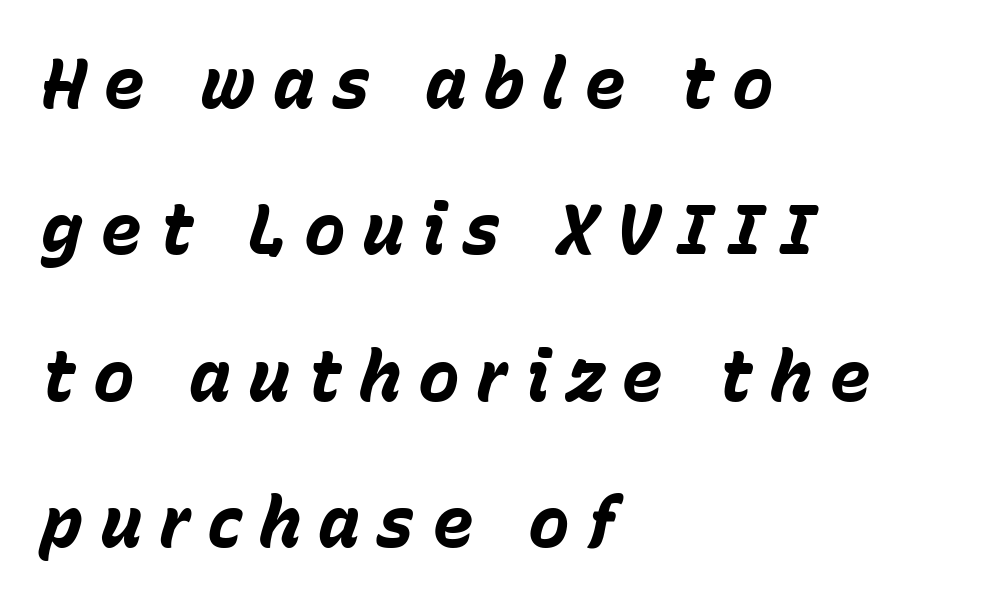
{"italic": "yes", "lean": "right", "slant_degrees": 15, "bold": "yes", "weight": "bold", "width": "normal", "stroke_contrast": "low", "x_height": "medium", "monospaced": "no", "underline": "no", "align": "left", "line_spacing": "loose", "line_spacing_ratio": 2.09, "letter_spacing": "wide", "letter_spacing_em": 0.24, "glyph_px": 70}
